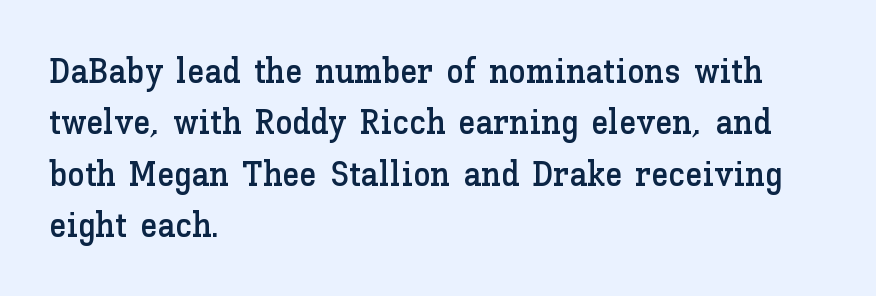
The letters advance in unequal steps, a hallmark of proportional type. How would I describe the line gaps? Plain and ordinary. Default kerning and tracking; the words read as compact shapes. Check the space under the baseline: it is left empty. The typography opts for an upright posture over an oblique one.
